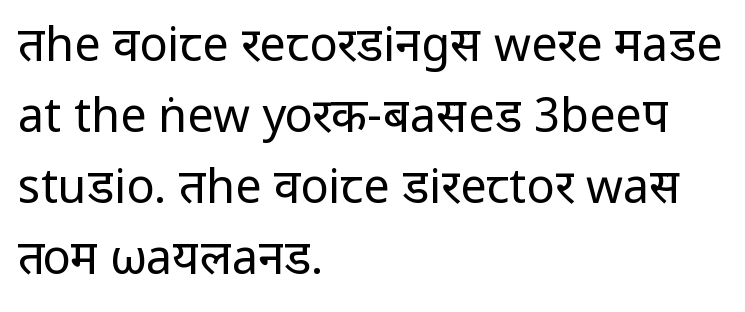
Words appear dense and cohesive because spacing is normal. Does the copy run flush right? No — it runs flush left. You can tell it's not italic because the verticals are truly vertical. These lines are rendered in a variable-pitch font. Observe the absence of serifs on each vertical stroke in this sample.
